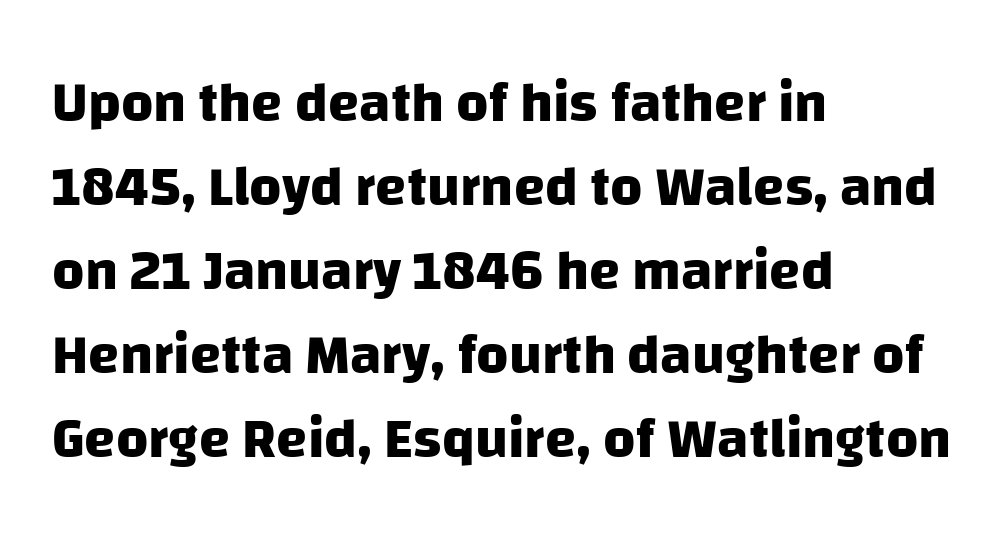
Q: Is the text bold? A: Yes.
Q: Is the typeface a serif or a sans-serif typeface? A: Sans-serif.
Q: Is the text underlined? A: No.
Q: How is the paragraph aligned? A: Left-aligned.
Q: Is the spacing between letters normal or unusually wide? A: Normal.
Q: Is the spacing between lines tight, normal or loose? A: Normal.
Q: Width (condensed, normal, or wide)? A: Normal.
Q: Stroke contrast? A: Low.
Q: x-height? A: Large.
Q: Monospaced? A: No.
